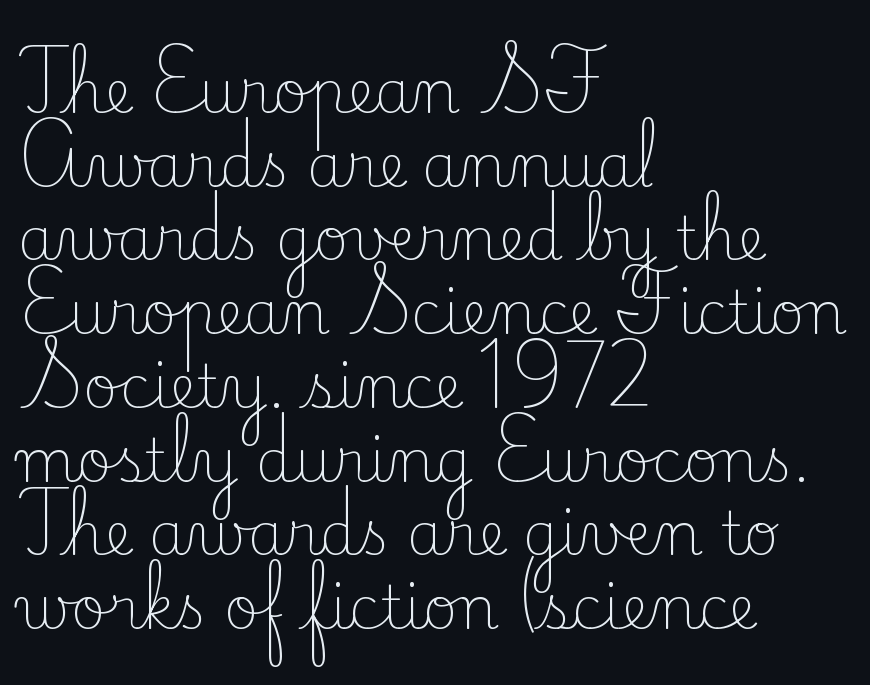
The letters advance in unequal steps, a hallmark of proportional type. A typesetter would mark this as roman, not italic. The area under the type is left untouched. Students, note that the glyphs here touch the page at normal intervals. Check where the strokes stop: tiny serifs finish them off. The passage is arranged the way most books set body copy — flush left.
